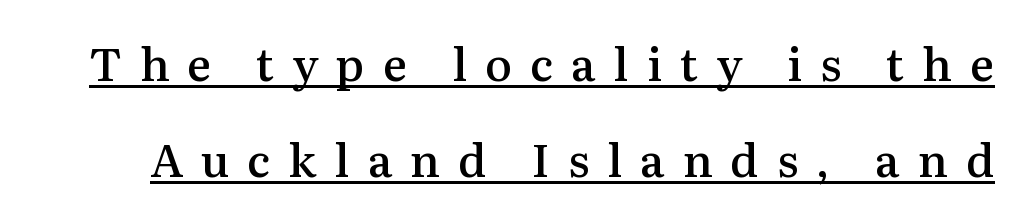
Q: Is the text bold? A: Semi-bold.
Q: Is the text italic (slanted)? A: No, it is upright.
Q: Is the typeface a serif or a sans-serif typeface? A: Serif.
Q: Is the text underlined? A: Yes.
Q: Is the spacing between letters normal or unusually wide? A: Unusually wide.
Q: Is the spacing between lines tight, normal or loose? A: Loose.
Q: Width (condensed, normal, or wide)? A: Normal.
Q: Stroke contrast? A: Medium.
Q: x-height? A: Medium.
Q: Monospaced? A: No.
